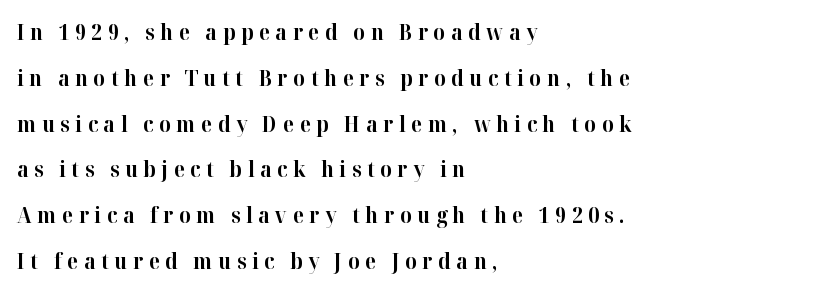
The vertical gap from one line to the next is large. Does the lettering tilt? It doesn't — this is upright. A typesetter would call this heavily tracked-out type. In terms of weight, the rendering is a true, heavy bold. In CSS terms this would be text-align: left.
